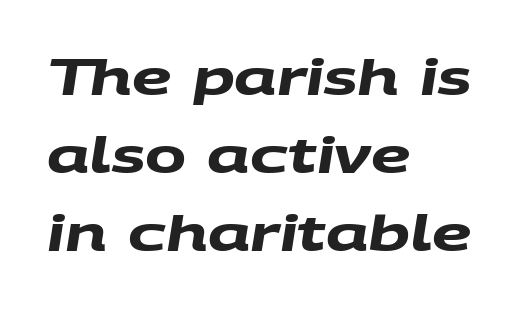
Think of a printed novel: that variable character pitch is what you see here. In terms of leading, this rendering sits right in the middle. What kind of face is this? One without serifs — a sans. On the weight axis this lands at bold, roughly 700. The space beneath each line is pristine and unruled.
